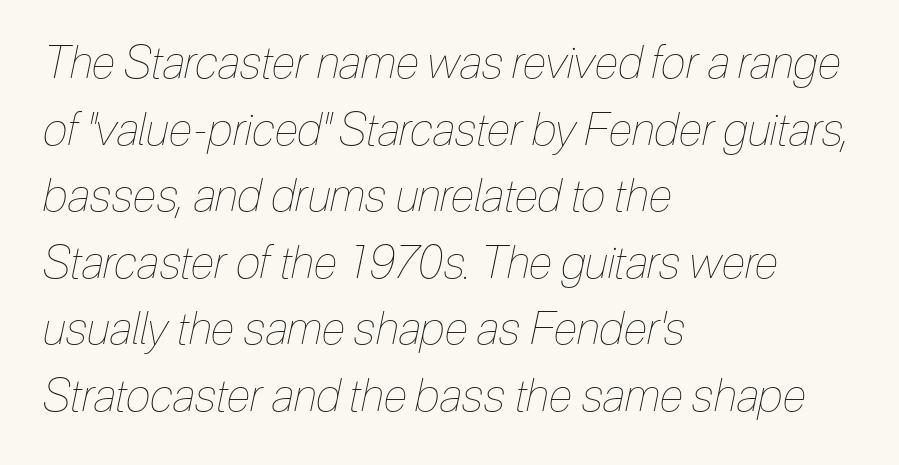
Q: Is the text bold? A: No.
Q: Is the text italic (slanted)? A: Yes, it leans right by about 12 degrees.
Q: Is the text underlined? A: No.
Q: How is the paragraph aligned? A: Left-aligned.
Q: Is the spacing between letters normal or unusually wide? A: Normal.
Q: Is the spacing between lines tight, normal or loose? A: Normal.
Q: Width (condensed, normal, or wide)? A: Condensed.
Q: Stroke contrast? A: Low.
Q: x-height? A: Medium.
Q: Monospaced? A: No.
